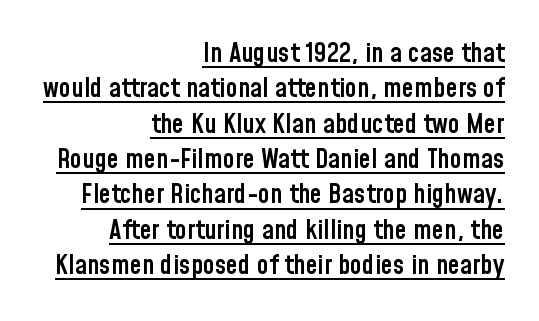
The image shows 27 px text type, upright; set right-aligned, normal line spacing (1.31x), normal letter spacing, underlined.
